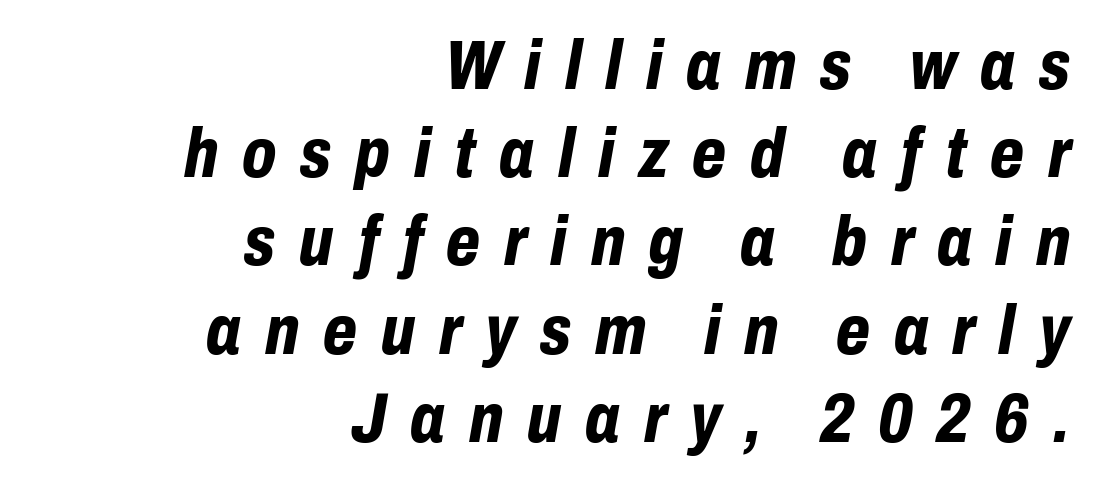
The image shows 70 px bold, condensed type, italic (leaning right); set right-aligned, normal line spacing (1.26x), unusually wide letter spacing (+0.34 em), not underlined; low stroke contrast and a medium x-height.
